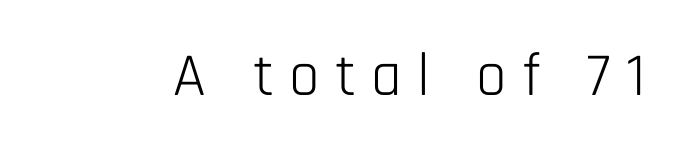
Q: Is the text bold? A: No.
Q: Is the text italic (slanted)? A: No, it is upright.
Q: Is the typeface a serif or a sans-serif typeface? A: Sans-serif.
Q: Is the text underlined? A: No.
Q: Is the spacing between letters normal or unusually wide? A: Unusually wide.
Q: Width (condensed, normal, or wide)? A: Condensed.
Q: Stroke contrast? A: Low.
Q: x-height? A: Large.
Q: Monospaced? A: No.
